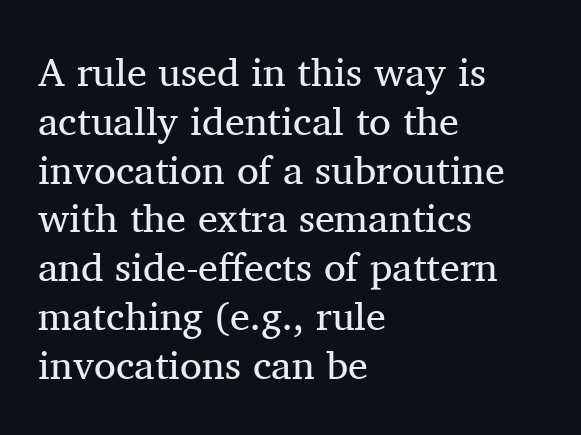
The image shows 40 px regular-weight serif type, upright; set left-aligned, line spacing 1.22x, normal letter spacing, not underlined; medium stroke contrast and a medium x-height.
